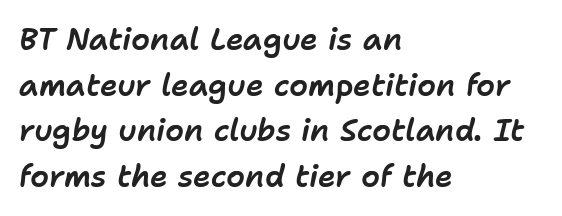
No extra tracking has been applied to these lines. Horizontal bands of white between lines are of average thickness. The letters advance in unequal steps, a hallmark of proportional type. The words here are not underlined.
